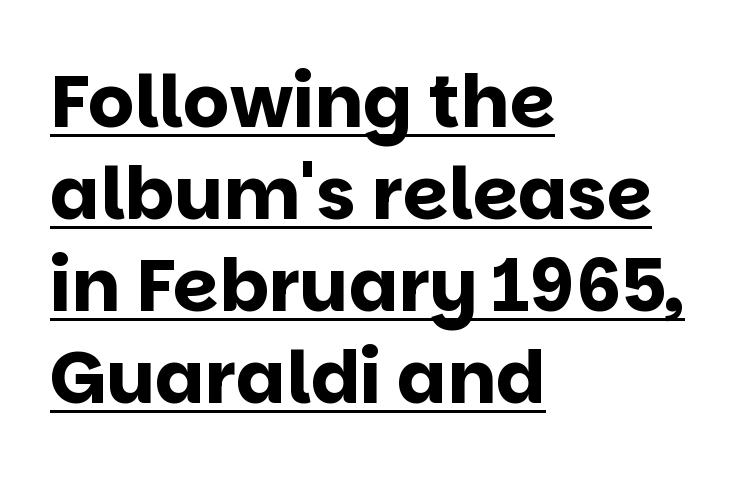
Q: Is the text bold? A: Yes.
Q: Is the text italic (slanted)? A: No, it is upright.
Q: Is the typeface a serif or a sans-serif typeface? A: Sans-serif.
Q: Is the text underlined? A: Yes.
Q: How is the paragraph aligned? A: Left-aligned.
Q: Is the spacing between letters normal or unusually wide? A: Normal.
Q: Is the spacing between lines tight, normal or loose? A: Normal.
Q: Width (condensed, normal, or wide)? A: Normal.
Q: Stroke contrast? A: Low.
Q: x-height? A: Large.
Q: Monospaced? A: No.
